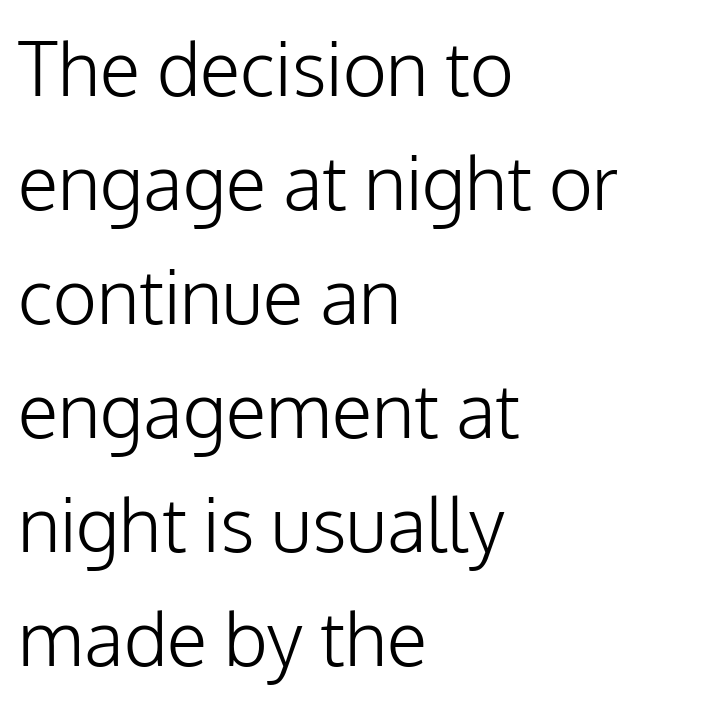
The image shows 75 px light sans-serif type, upright; set left-aligned, normal line spacing (1.52x), normal letter spacing, not underlined; low stroke contrast and a medium x-height.
